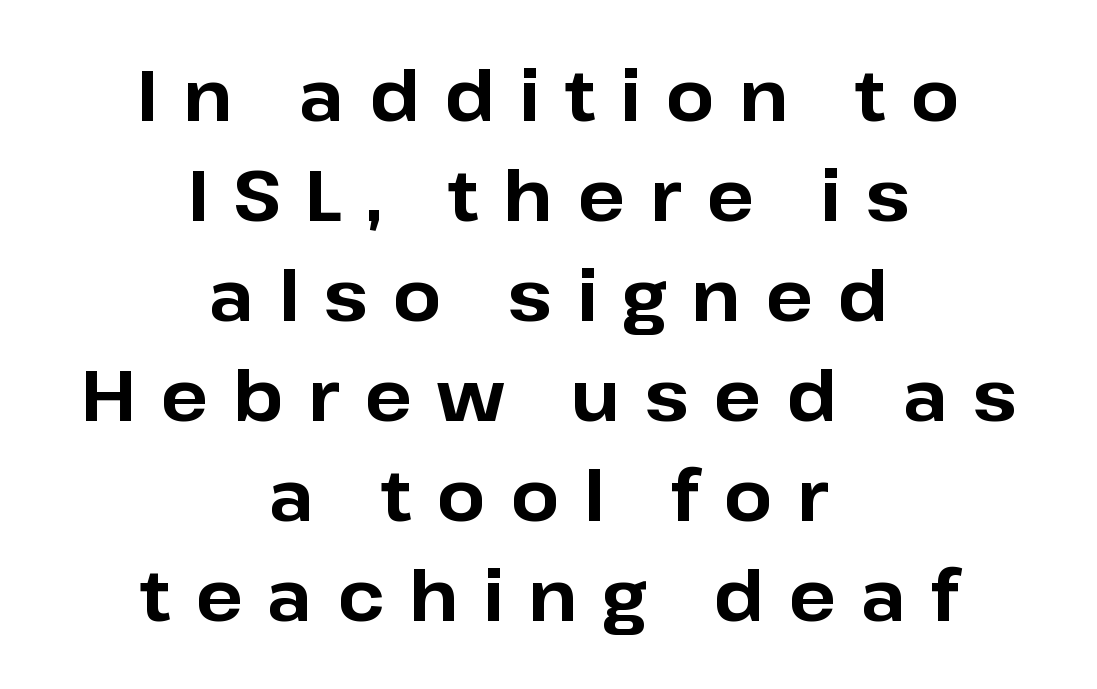
The typography opts for an upright posture over an oblique one. Caption: expanded tracking, letters set apart. A typesetter would label this face a sans. This sample has the flowing, uneven cadence of proportional lettering. Honestly, the row spacing looks completely unremarkable. Look at the stroke-to-counter ratio: heavy, a bold.
